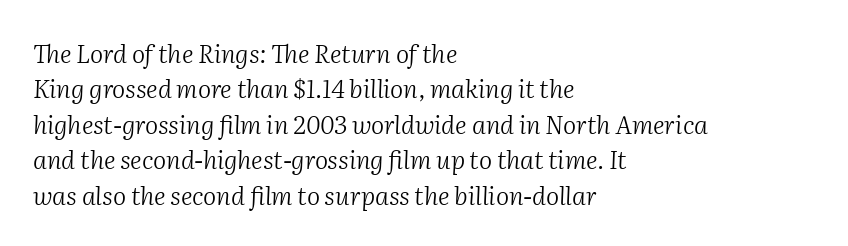
The image shows 25 px text type, italic (leaning right); set left-aligned, normal line spacing (1.42x), normal letter spacing, not underlined.
